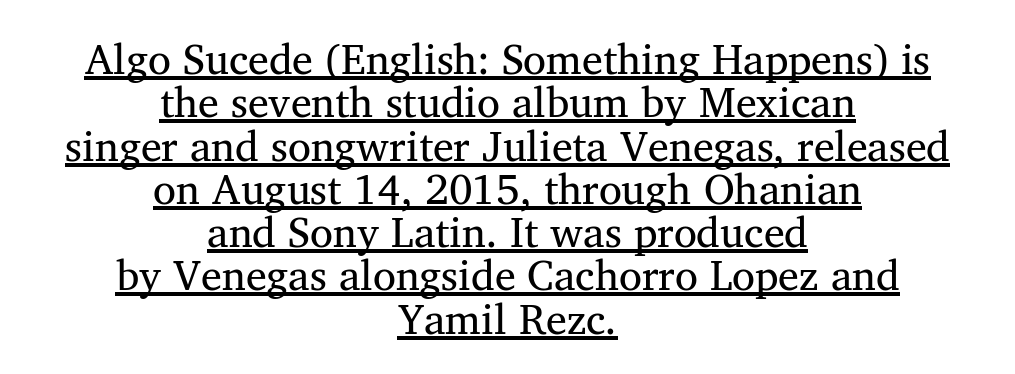
Underlining? Definitely there. The rendering uses natural spacing where letterforms have individual widths. Students, note that the glyphs here touch the page at normal intervals. Examine the stroke ends and you'll spot serifs.
